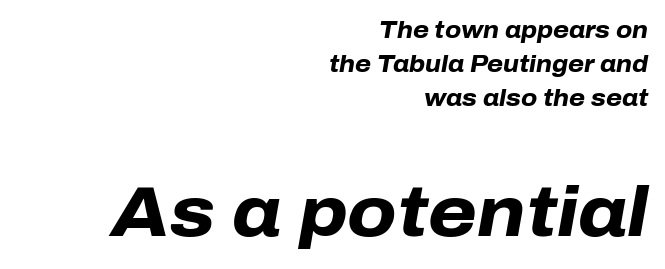
{"italic": "yes", "lean": "right", "slant_degrees": 10, "bold": "yes", "weight": "heavy", "width": "normal", "stroke_contrast": "low", "x_height": "medium", "monospaced": "no", "underline": "no", "align": "right", "line_spacing": "normal", "line_spacing_ratio": 1.47, "letter_spacing": "normal", "letter_spacing_em": 0.0, "larger_block": "second", "size_ratio": 3.04, "glyph_px": 70}
